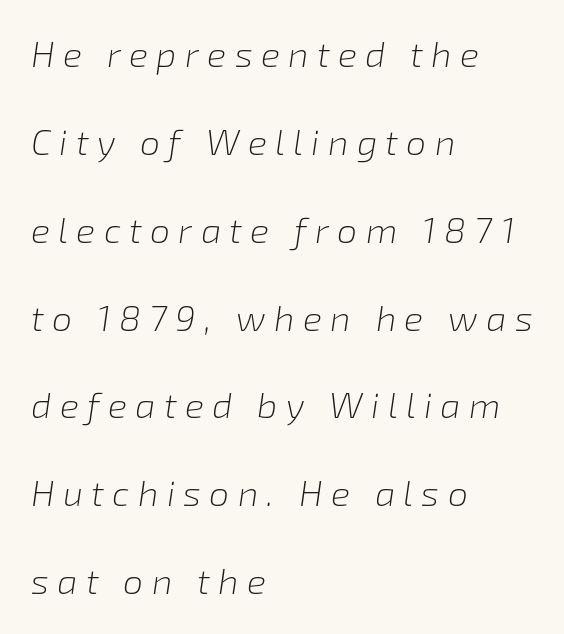
{"italic": "yes", "lean": "right", "slant_degrees": 8, "bold": "no", "weight": "light", "width": "normal", "stroke_contrast": "low", "x_height": "medium", "monospaced": "no", "underline": "no", "align": "left", "line_spacing": "loose", "line_spacing_ratio": 2.44, "letter_spacing": "wide", "letter_spacing_em": 0.23, "glyph_px": 36}
